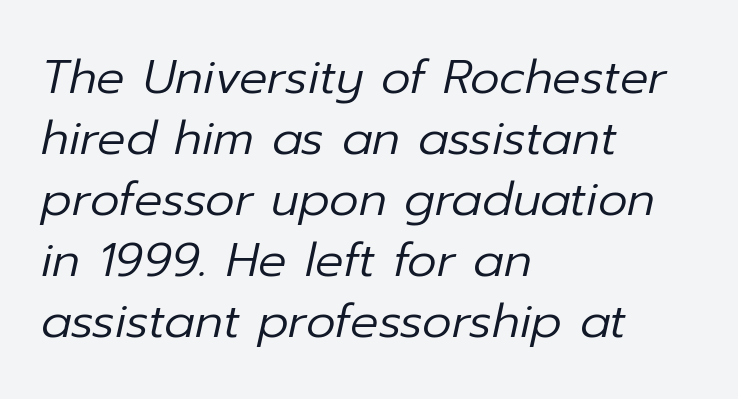
Q: Is the text bold? A: No.
Q: Is the text italic (slanted)? A: Yes, it leans right by about 12 degrees.
Q: Is the text underlined? A: No.
Q: How is the paragraph aligned? A: Left-aligned.
Q: Is the spacing between letters normal or unusually wide? A: Normal.
Q: Is the spacing between lines tight, normal or loose? A: Normal.
Q: Width (condensed, normal, or wide)? A: Normal.
Q: Stroke contrast? A: Low.
Q: x-height? A: Medium.
Q: Monospaced? A: No.
